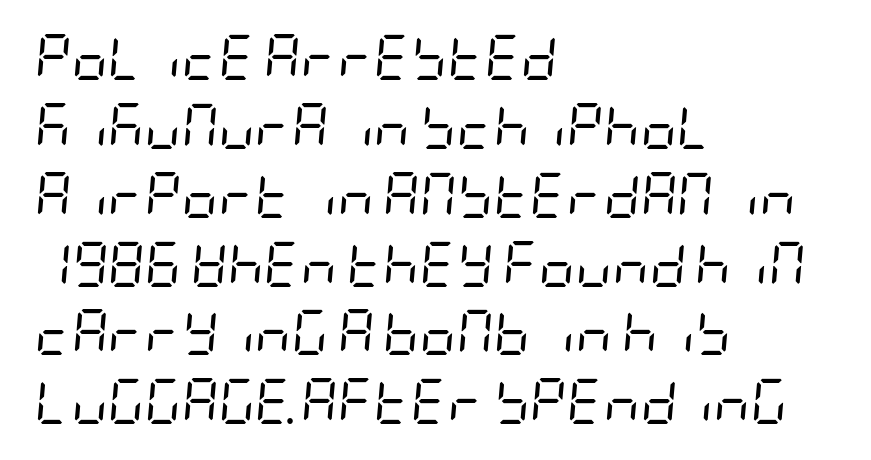
Q: Is the text bold? A: No.
Q: Is the text italic (slanted)? A: Yes, it leans right by about 5 degrees.
Q: Is the text underlined? A: No.
Q: How is the paragraph aligned? A: Left-aligned.
Q: Is the spacing between letters normal or unusually wide? A: Normal.
Q: Is the spacing between lines tight, normal or loose? A: Normal.
Q: Width (condensed, normal, or wide)? A: Condensed.
Q: Stroke contrast? A: Low.
Q: x-height? A: Large.
